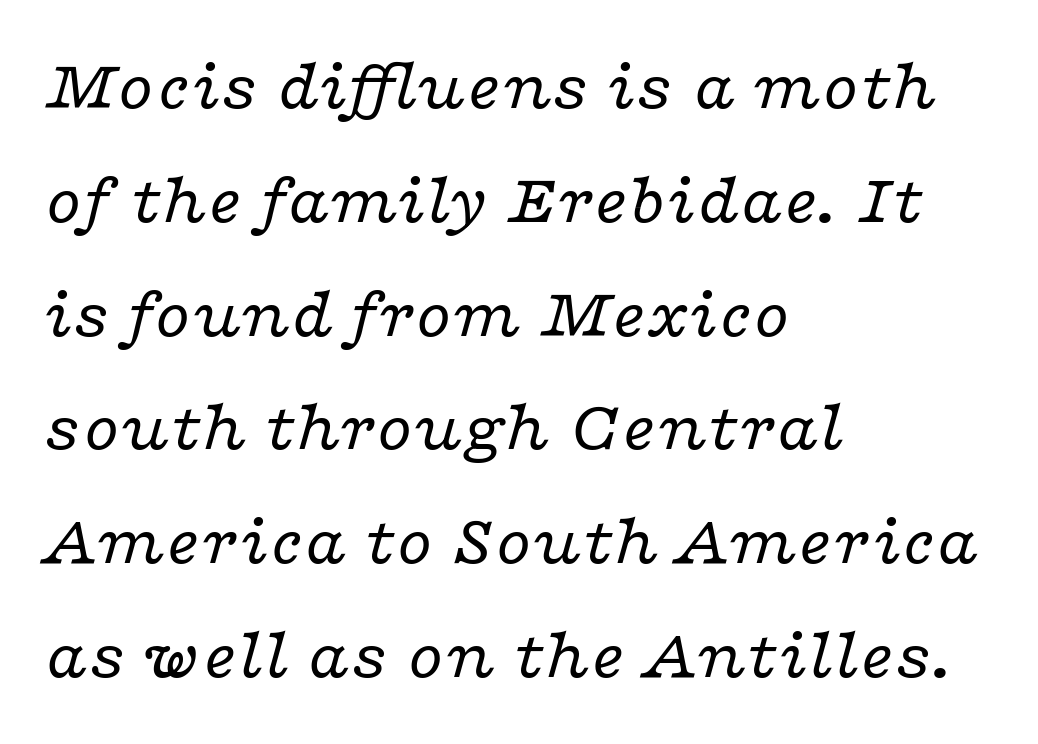
{"serif": "yes", "italic": "yes", "lean": "right", "slant_degrees": 16, "bold": "no", "weight": "regular", "width": "wide", "stroke_contrast": "low", "x_height": "medium", "monospaced": "no", "underline": "no", "align": "left", "line_spacing": "normal", "line_spacing_ratio": 1.58, "letter_spacing": "normal", "letter_spacing_em": 0.0, "glyph_px": 72}
